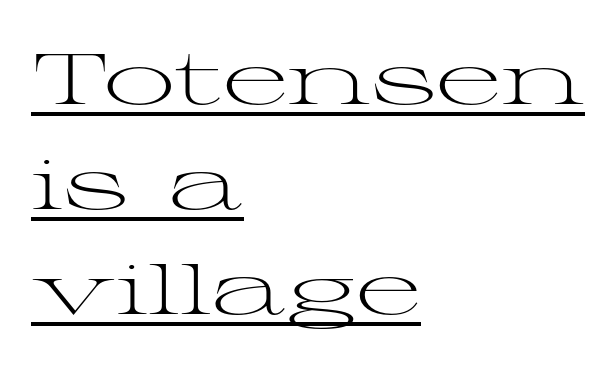
Q: Is the text bold? A: No.
Q: Is the text italic (slanted)? A: No, it is upright.
Q: Is the typeface a serif or a sans-serif typeface? A: Serif.
Q: Is the text underlined? A: Yes.
Q: How is the paragraph aligned? A: Left-aligned.
Q: Is the spacing between letters normal or unusually wide? A: Normal.
Q: Is the spacing between lines tight, normal or loose? A: Normal.
Q: Width (condensed, normal, or wide)? A: Wide.
Q: Stroke contrast? A: Medium.
Q: x-height? A: Medium.
Q: Monospaced? A: No.
